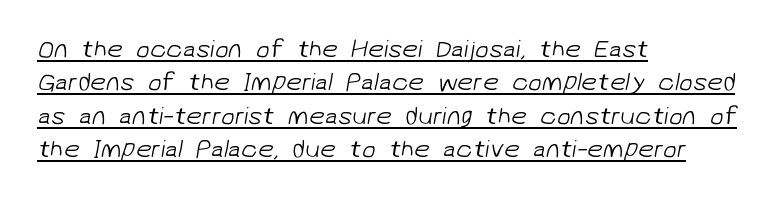
{"bold": "no", "underline": "yes", "align": "left", "line_spacing": "normal", "line_spacing_ratio": 1.34, "letter_spacing": "normal", "letter_spacing_em": 0.0, "glyph_px": 25}
